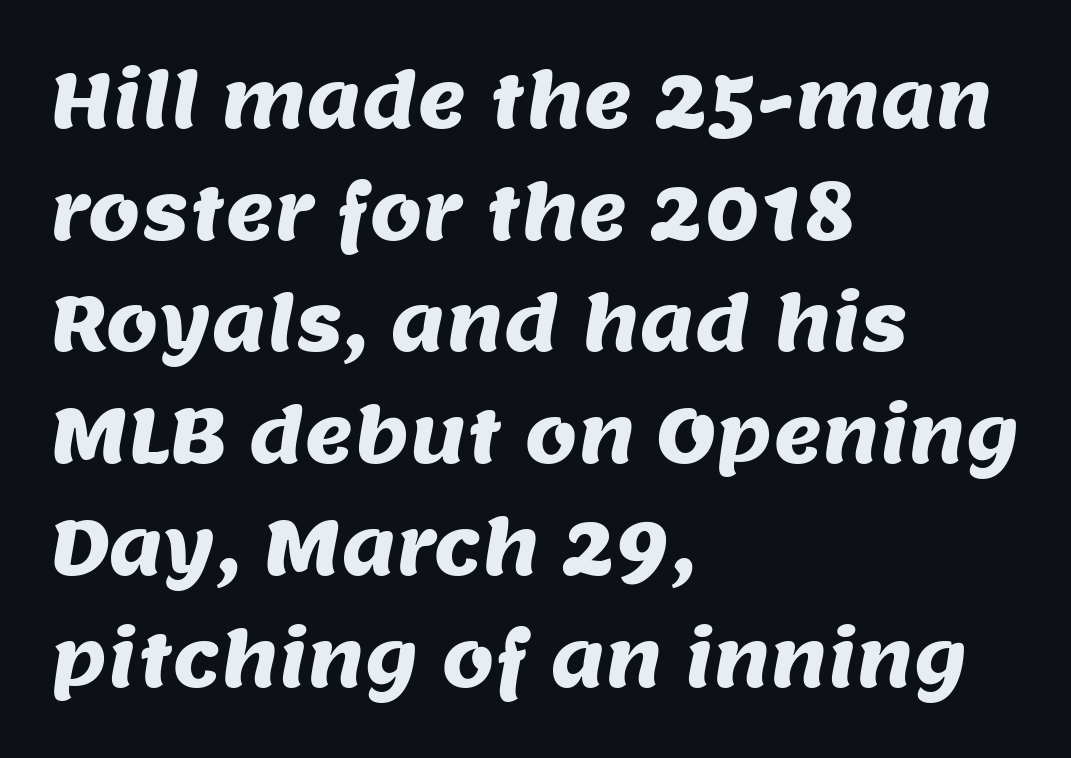
Students, observe: this is what conventionally led text looks like. Type style note: lacks serifs. These lines are rendered in a variable-pitch font. Caption: standard tracking, unaltered. The ragged edge is on the right, which tells us the setting is flush left.
